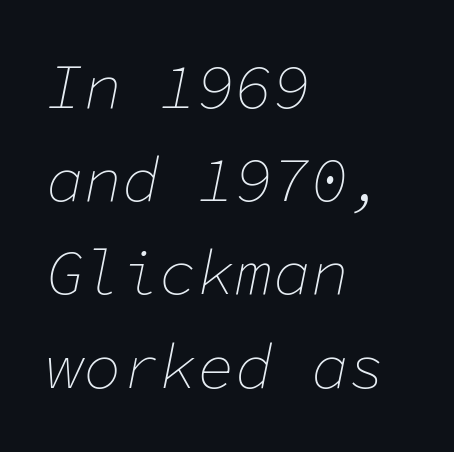
The image shows 63 px thin type, italic (leaning right), monospaced; set left-aligned, normal line spacing (1.48x), normal letter spacing, not underlined; low stroke contrast and a medium x-height.
